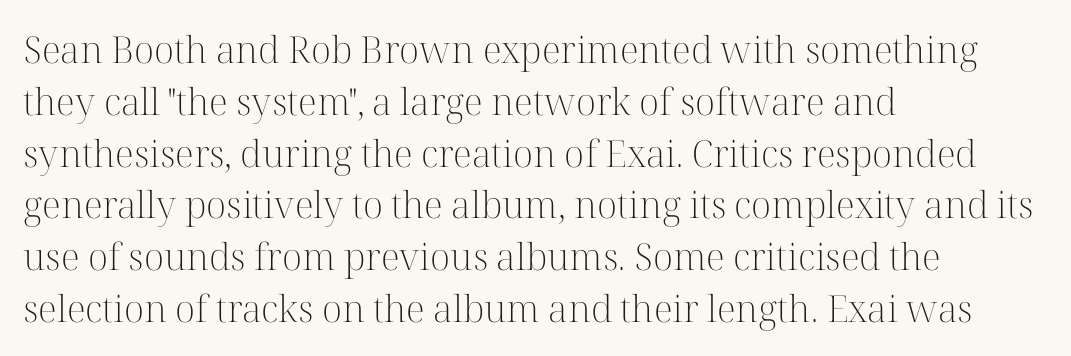
{"serif": "yes", "italic": "no", "bold": "no", "weight": "light", "width": "normal", "stroke_contrast": "high", "x_height": "medium", "monospaced": "no", "underline": "no", "align": "left", "line_spacing": "normal", "line_spacing_ratio": 1.4, "letter_spacing": "normal", "letter_spacing_em": 0.0, "glyph_px": 37}
